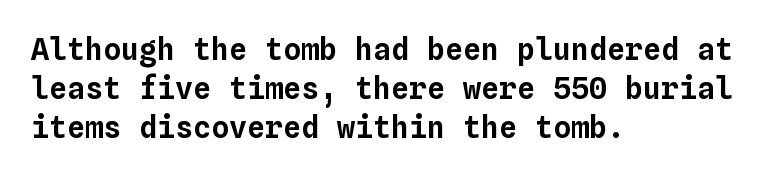
{"italic": "no", "width": "normal", "stroke_contrast": "low", "x_height": "medium", "monospaced": "yes", "underline": "no", "align": "left", "line_spacing": "normal", "line_spacing_ratio": 1.3, "letter_spacing": "normal", "letter_spacing_em": 0.0, "glyph_px": 30}
